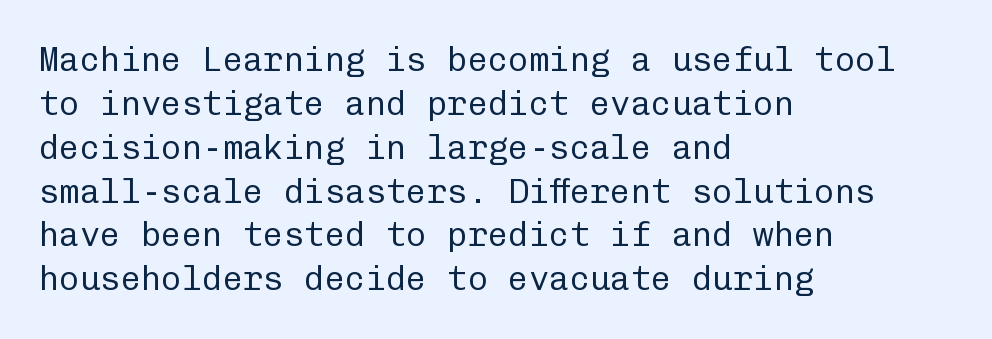
{"serif": "no", "italic": "no", "bold": "no", "weight": "regular", "width": "normal", "stroke_contrast": "low", "x_height": "medium", "monospaced": "yes", "underline": "no", "align": "left", "line_spacing": "normal", "line_spacing_ratio": 1.29, "letter_spacing": "normal", "letter_spacing_em": 0.0, "glyph_px": 34}
